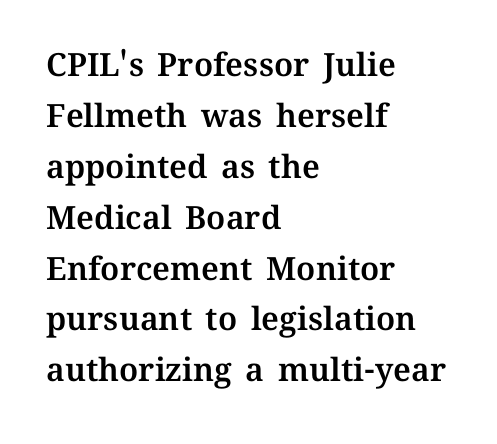
{"italic": "no", "width": "normal", "stroke_contrast": "medium", "x_height": "medium", "monospaced": "no", "underline": "no", "align": "left", "line_spacing": "normal", "line_spacing_ratio": 1.59, "letter_spacing": "normal", "letter_spacing_em": 0.0, "glyph_px": 32}
